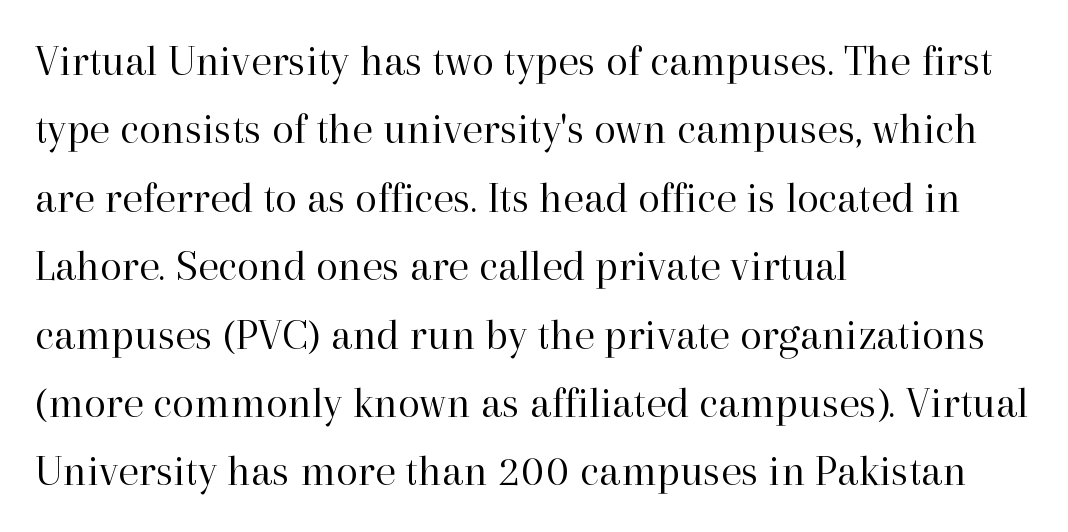
{"serif": "yes", "italic": "no", "bold": "no", "weight": "regular", "width": "normal", "stroke_contrast": "high", "x_height": "medium", "monospaced": "no", "underline": "no", "align": "left", "line_spacing": "normal", "line_spacing_ratio": 1.52, "letter_spacing": "normal", "letter_spacing_em": 0.0, "glyph_px": 45}
